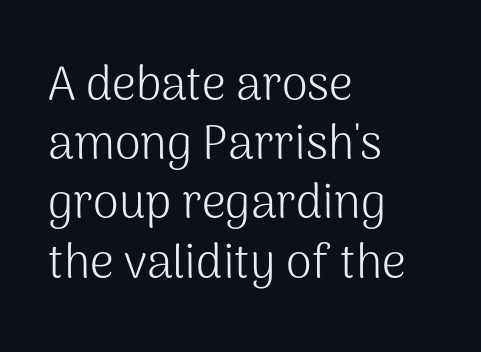
{"serif": "no", "italic": "no", "bold": "no", "weight": "light", "width": "normal", "stroke_contrast": "medium", "x_height": "medium", "monospaced": "no", "underline": "no", "align": "left", "line_spacing": "normal", "line_spacing_ratio": 1.26, "letter_spacing": "normal", "letter_spacing_em": 0.0, "glyph_px": 47}
